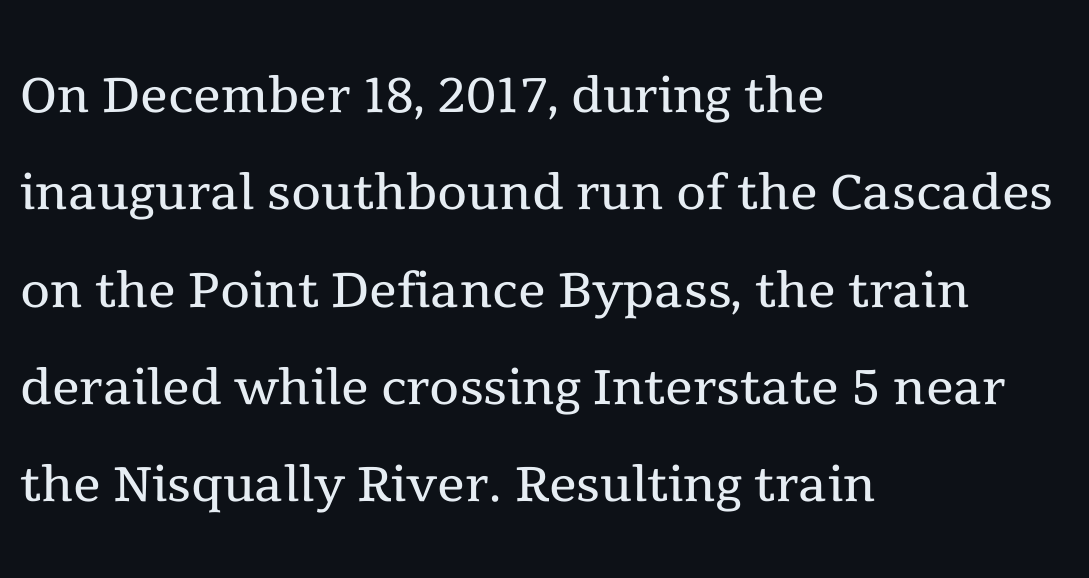
Q: Is the text bold? A: No.
Q: Is the text italic (slanted)? A: No, it is upright.
Q: Is the typeface a serif or a sans-serif typeface? A: Serif.
Q: Is the text underlined? A: No.
Q: How is the paragraph aligned? A: Left-aligned.
Q: Is the spacing between letters normal or unusually wide? A: Normal.
Q: Is the spacing between lines tight, normal or loose? A: Normal.
Q: Width (condensed, normal, or wide)? A: Normal.
Q: x-height? A: Medium.
Q: Monospaced? A: No.
